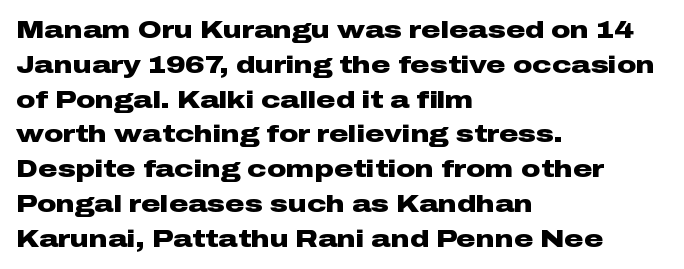
Nope, not italic — everything's standing straight. The passage shown has conventional tracking throughout. Bold? Absolutely — the strokes are thick and heavy. If you drew a ruler down the left edge, every line would touch it. The gap between lines stays unmarked. Horizontal bands of white between lines are of average thickness.
